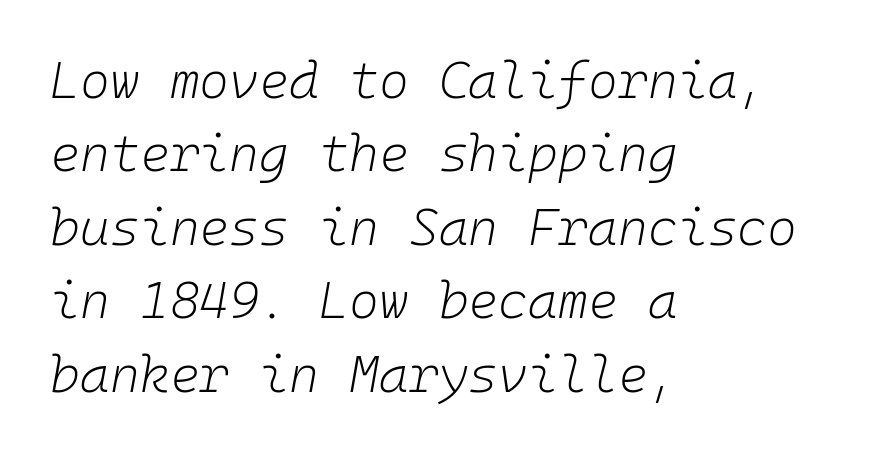
This reads as an unemphasized weight, regular at the heaviest. The passage shown is typed in a monospace face where columns stay perfectly aligned. Has an underline been added? It has not. The glyphs look as if they've been sheared to an angle. A normal amount of white space separates one row of letters from the next.
